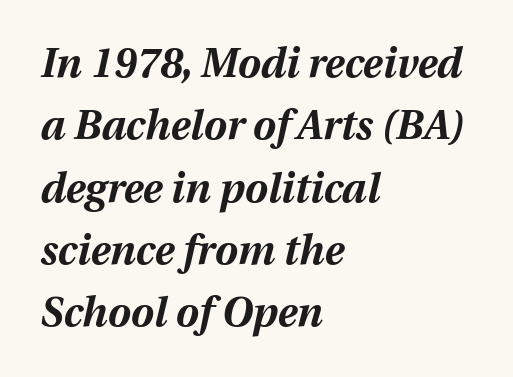
Q: Is the text bold? A: Yes.
Q: Is the text italic (slanted)? A: Yes, it leans right by about 12 degrees.
Q: Is the text underlined? A: No.
Q: How is the paragraph aligned? A: Left-aligned.
Q: Is the spacing between letters normal or unusually wide? A: Normal.
Q: Is the spacing between lines tight, normal or loose? A: Normal.
Q: Width (condensed, normal, or wide)? A: Normal.
Q: Stroke contrast? A: Medium.
Q: x-height? A: Medium.
Q: Monospaced? A: No.
